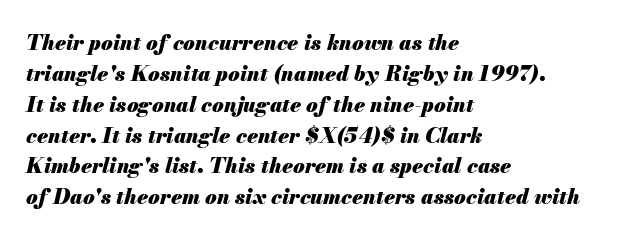
{"italic": "yes", "lean": "right", "slant_degrees": 13, "bold": "yes", "underline": "no", "align": "left", "line_spacing": "normal", "line_spacing_ratio": 1.47, "letter_spacing": "normal", "letter_spacing_em": 0.0, "glyph_px": 21}
